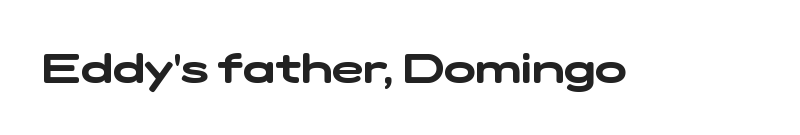
The image shows 42 px wide sans-serif type; set normal letter spacing, not underlined; low stroke contrast and a medium x-height.
